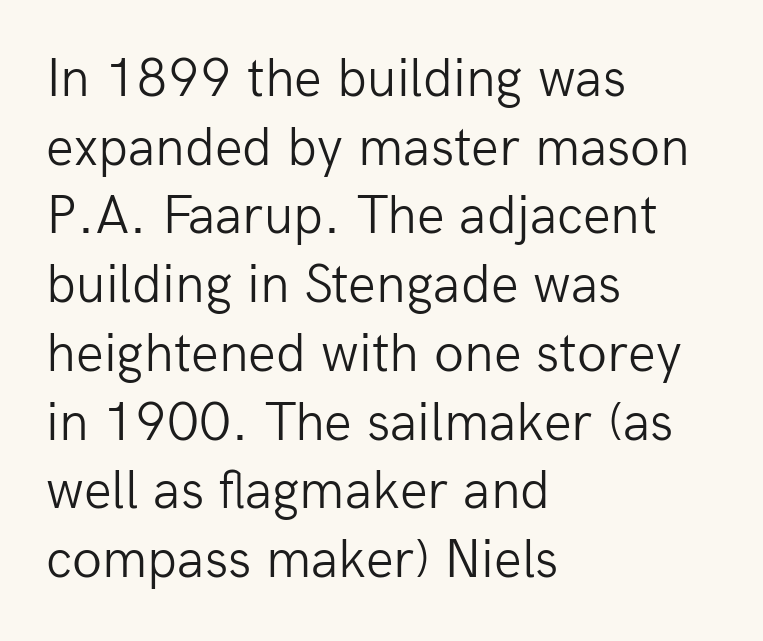
{"serif": "no", "italic": "no", "bold": "no", "weight": "light", "width": "normal", "stroke_contrast": "low", "x_height": "medium", "monospaced": "no", "underline": "no", "align": "left", "line_spacing": "normal", "line_spacing_ratio": 1.25, "letter_spacing": "normal", "letter_spacing_em": 0.0, "glyph_px": 55}
